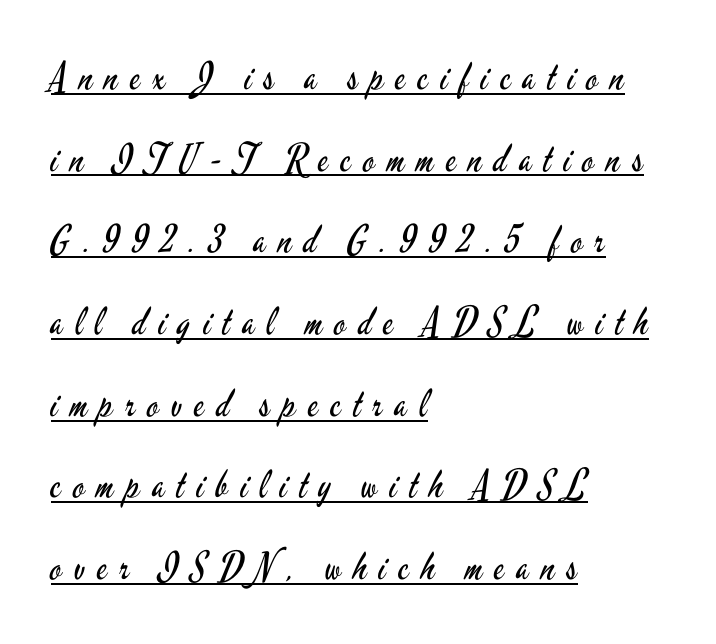
Q: Is the text bold? A: No.
Q: Is the text italic (slanted)? A: Yes.
Q: Is the typeface a serif or a sans-serif typeface? A: Sans-serif.
Q: Is the text underlined? A: Yes.
Q: How is the paragraph aligned? A: Left-aligned.
Q: Is the spacing between letters normal or unusually wide? A: Unusually wide.
Q: Is the spacing between lines tight, normal or loose? A: Loose.
Q: Width (condensed, normal, or wide)? A: Condensed.
Q: Stroke contrast? A: Low.
Q: x-height? A: Small.
Q: Monospaced? A: No.
